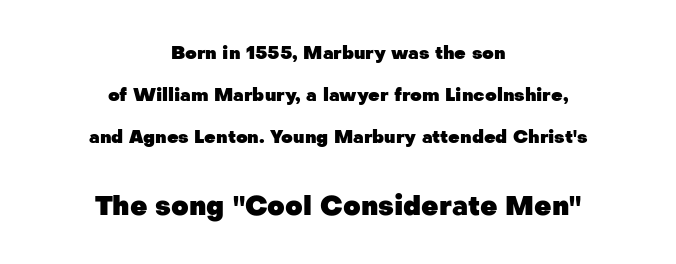
The image shows 27 px bold type, upright; set centered, loose line spacing (2.34x), normal letter spacing, not underlined; the second (bottom) block is 1.5x larger.
